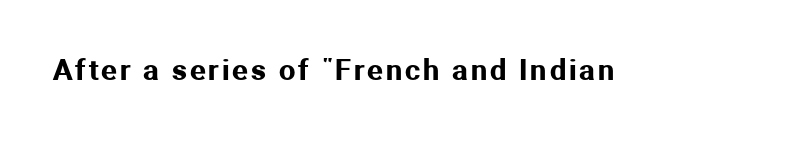
The image shows 29 px sans-serif type, upright; set not underlined; medium stroke contrast and a medium x-height.
